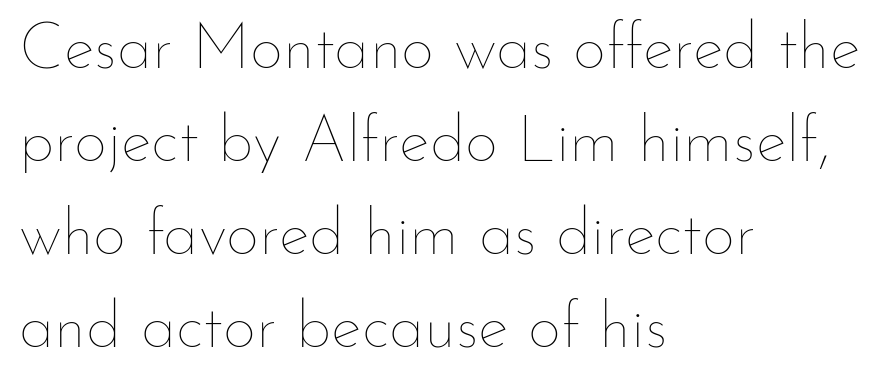
{"italic": "no", "bold": "no", "weight": "thin", "width": "normal", "stroke_contrast": "low", "x_height": "small", "monospaced": "no", "underline": "no", "align": "left", "line_spacing": "normal", "line_spacing_ratio": 1.43, "letter_spacing": "normal", "letter_spacing_em": 0.0, "glyph_px": 65}
